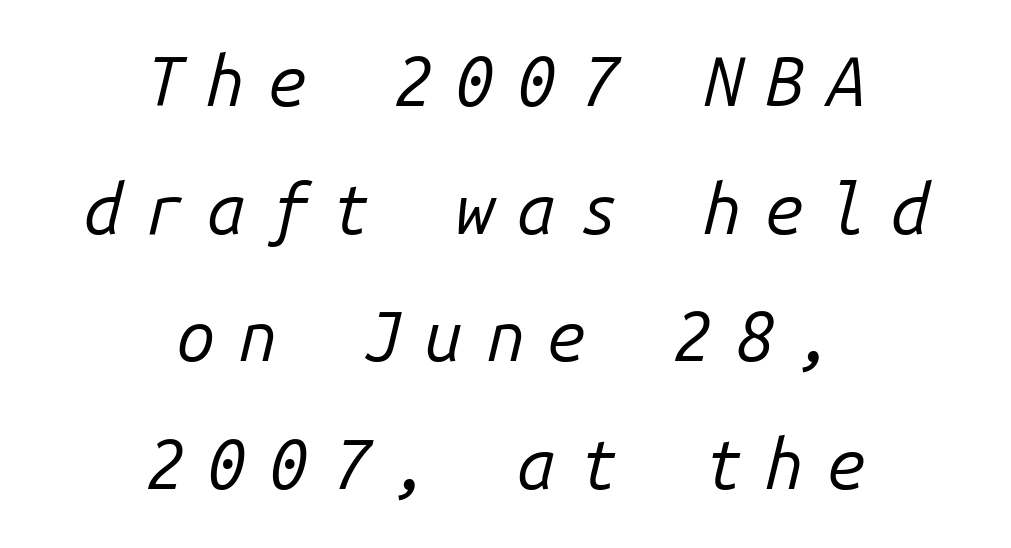
{"italic": "yes", "lean": "right", "slant_degrees": 14, "bold": "no", "weight": "regular", "width": "normal", "stroke_contrast": "low", "x_height": "medium", "monospaced": "yes", "underline": "no", "align": "center", "line_spacing_ratio": 1.85, "letter_spacing": "wide", "letter_spacing_em": 0.34, "glyph_px": 69}
